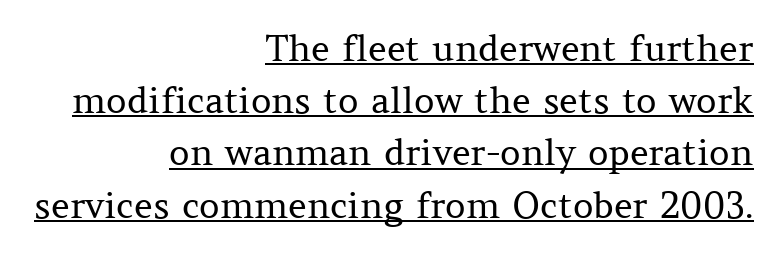
{"serif": "yes", "italic": "no", "bold": "no", "weight": "regular", "width": "normal", "stroke_contrast": "medium", "x_height": "medium", "monospaced": "no", "underline": "yes", "align": "right", "line_spacing": "normal", "line_spacing_ratio": 1.45, "letter_spacing": "normal", "letter_spacing_em": 0.0, "glyph_px": 36}
